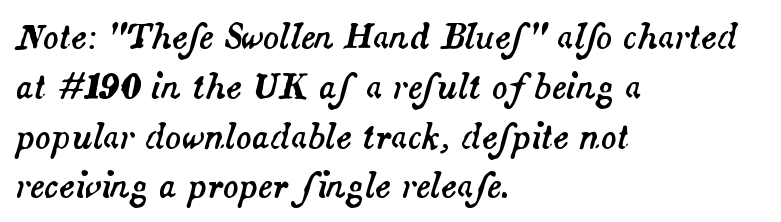
Q: Is the text italic (slanted)? A: Yes, it leans right by about 14 degrees.
Q: Is the text underlined? A: No.
Q: How is the paragraph aligned? A: Left-aligned.
Q: Is the spacing between letters normal or unusually wide? A: Normal.
Q: Is the spacing between lines tight, normal or loose? A: Normal.
Q: Width (condensed, normal, or wide)? A: Normal.
Q: Stroke contrast? A: Medium.
Q: x-height? A: Small.
Q: Monospaced? A: No.
